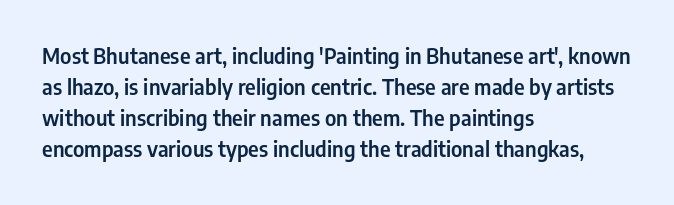
{"italic": "no", "underline": "no", "align": "left", "line_spacing": "normal", "line_spacing_ratio": 1.48, "letter_spacing": "normal", "letter_spacing_em": 0.0, "glyph_px": 21}
